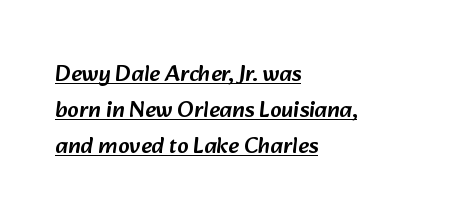
Q: Is the text underlined? A: Yes.
Q: How is the paragraph aligned? A: Left-aligned.
Q: Is the spacing between letters normal or unusually wide? A: Normal.
Q: Is the spacing between lines tight, normal or loose? A: Normal.
